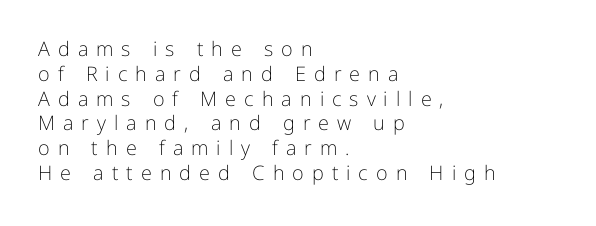
Look at the tracking — it's clearly loosened, letters drifting apart. Unlike italic type, these characters show no tilt at all. This is not heavy type; no bold has been used. Letters rest on an invisible, unmarked baseline.
